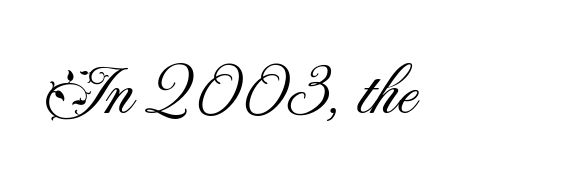
The image shows 72 px light sans-serif type; set normal letter spacing, not underlined; medium stroke contrast and a small x-height.
